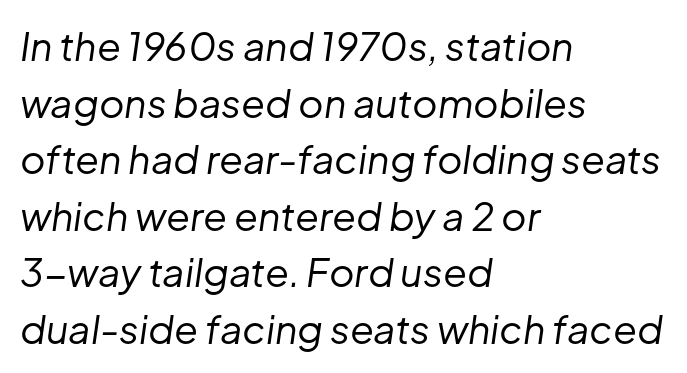
{"italic": "yes", "lean": "right", "slant_degrees": 8, "bold": "no", "weight": "regular", "width": "normal", "stroke_contrast": "low", "x_height": "medium", "monospaced": "no", "underline": "no", "align": "left", "line_spacing": "normal", "line_spacing_ratio": 1.45, "letter_spacing": "normal", "letter_spacing_em": 0.0, "glyph_px": 39}
